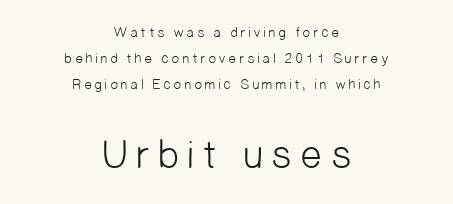
The image shows 40 px light sans-serif type; set centered, line spacing 1.86x, not underlined; the second (bottom) block is 2.86x larger; low stroke contrast and a medium x-height.
